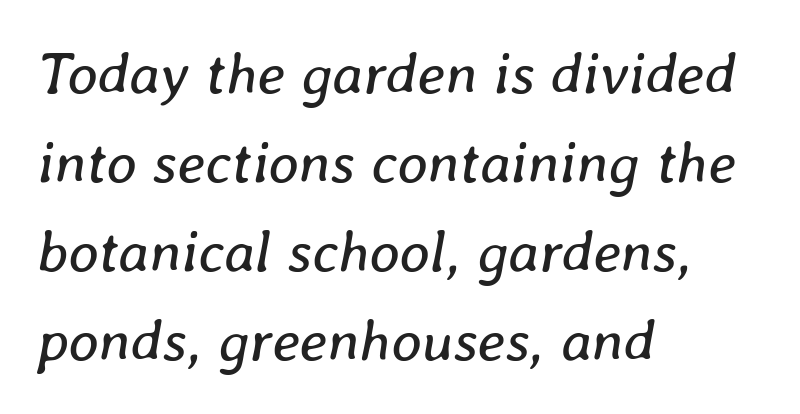
The image shows 59 px regular-weight type, italic (leaning right); set left-aligned, normal line spacing (1.51x), normal letter spacing, not underlined; low stroke contrast and a medium x-height.
